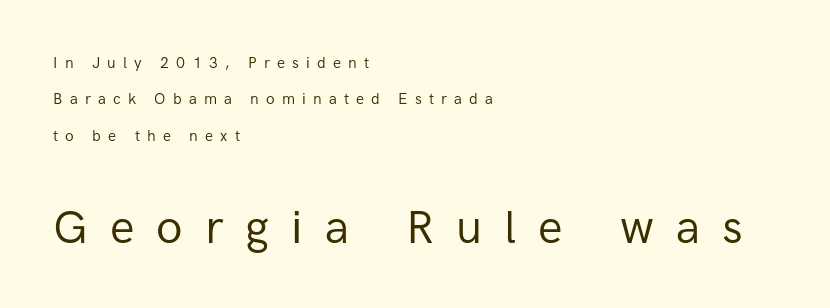
{"serif": "no", "italic": "no", "bold": "no", "weight": "regular", "width": "normal", "stroke_contrast": "low", "x_height": "medium", "monospaced": "no", "underline": "no", "align": "left", "line_spacing": "loose", "line_spacing_ratio": 2.42, "letter_spacing": "wide", "letter_spacing_em": 0.48, "larger_block": "second", "size_ratio": 3.07, "glyph_px": 46}
